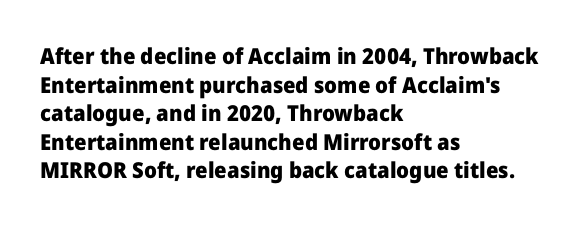
Q: Is the text bold? A: Yes.
Q: Is the text italic (slanted)? A: No, it is upright.
Q: Is the text underlined? A: No.
Q: How is the paragraph aligned? A: Left-aligned.
Q: Is the spacing between letters normal or unusually wide? A: Normal.
Q: Is the spacing between lines tight, normal or loose? A: Normal.
